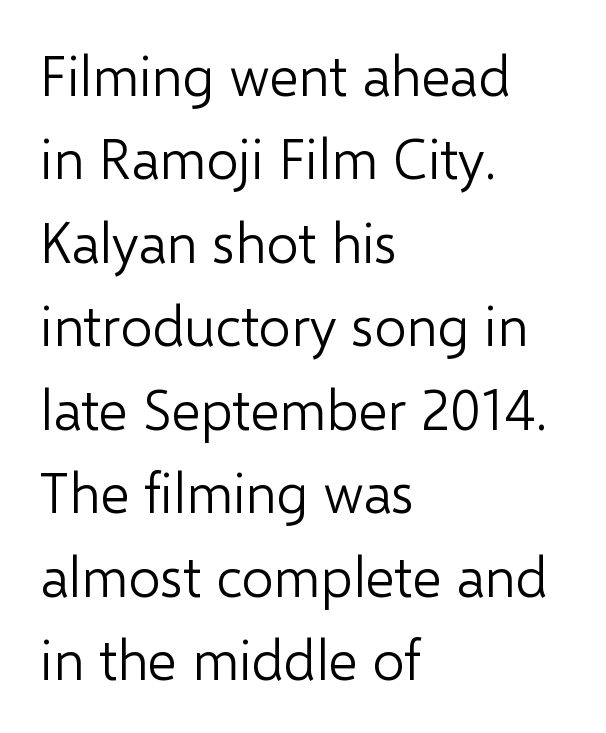
{"serif": "no", "italic": "no", "bold": "no", "weight": "light", "width": "normal", "stroke_contrast": "low", "x_height": "medium", "monospaced": "no", "underline": "no", "align": "left", "line_spacing": "normal", "line_spacing_ratio": 1.49, "letter_spacing": "normal", "letter_spacing_em": 0.0, "glyph_px": 56}
